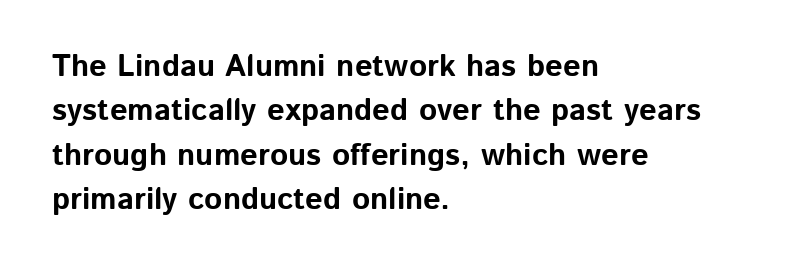
The image shows 31 px bold sans-serif type, upright; set left-aligned, normal line spacing (1.43x), normal letter spacing, not underlined; low stroke contrast and a medium x-height.
